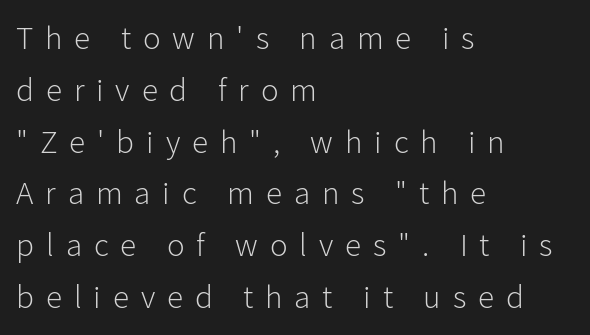
A typesetter would call this proportional, since set widths differ per character. The typeface has the unassuming heft of standard copy or less. Line beginnings align vertically; line endings do not. Loose tracking; the words dissolve into strings of separated letters.
